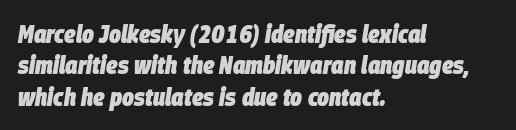
{"italic": "yes", "lean": "right", "slant_degrees": 9, "bold": "yes", "underline": "no", "align": "left", "line_spacing": "normal", "line_spacing_ratio": 1.26, "letter_spacing": "normal", "letter_spacing_em": 0.0, "glyph_px": 25}
